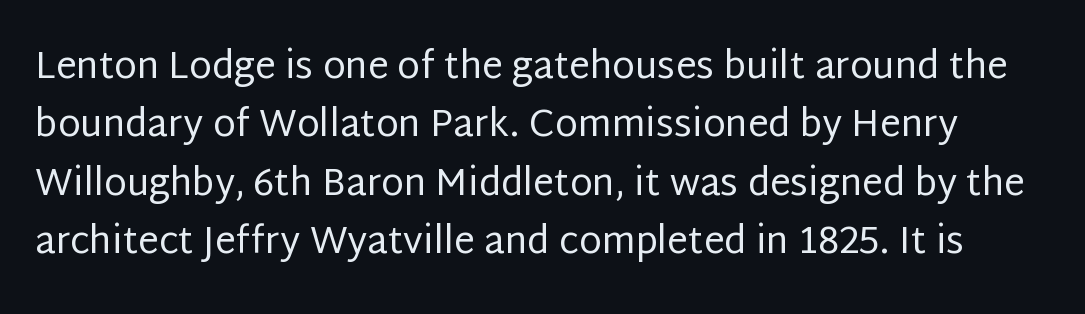
Q: Is the text bold? A: No.
Q: Is the text italic (slanted)? A: No, it is upright.
Q: Is the typeface a serif or a sans-serif typeface? A: Sans-serif.
Q: Is the text underlined? A: No.
Q: Is the spacing between letters normal or unusually wide? A: Normal.
Q: Is the spacing between lines tight, normal or loose? A: Normal.
Q: Width (condensed, normal, or wide)? A: Normal.
Q: Stroke contrast? A: Low.
Q: x-height? A: Large.
Q: Monospaced? A: No.
